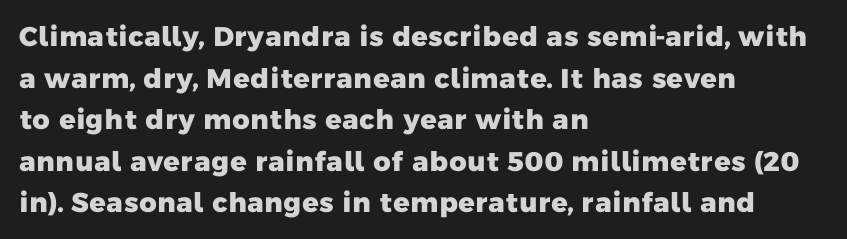
Q: Is the text bold? A: Yes.
Q: Is the text underlined? A: No.
Q: How is the paragraph aligned? A: Left-aligned.
Q: Is the spacing between letters normal or unusually wide? A: Normal.
Q: Is the spacing between lines tight, normal or loose? A: Normal.
